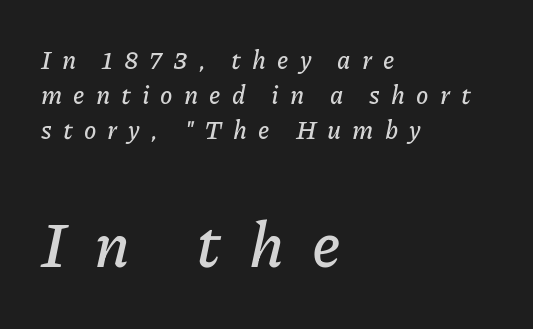
{"italic": "yes", "lean": "right", "slant_degrees": 11, "width": "normal", "stroke_contrast": "low", "x_height": "medium", "monospaced": "no", "underline": "no", "align": "left", "line_spacing": "normal", "line_spacing_ratio": 1.41, "letter_spacing": "wide", "letter_spacing_em": 0.44, "larger_block": "second", "size_ratio": 2.52, "glyph_px": 63}
